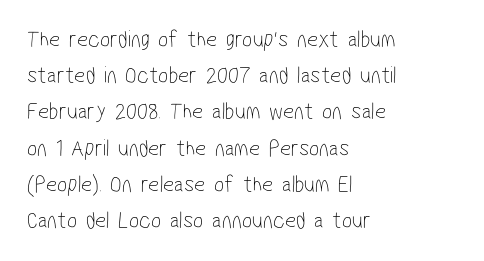
The image shows 24 px text type; set left-aligned, normal line spacing (1.51x), normal letter spacing, not underlined.
